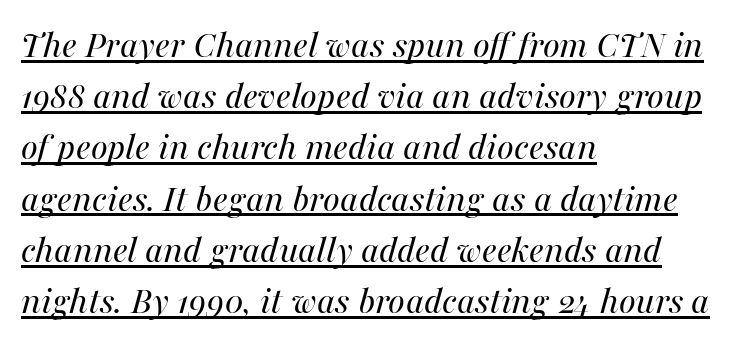
The image shows 40 px regular-weight type, italic (leaning right); set left-aligned, normal line spacing (1.28x), normal letter spacing, underlined; medium stroke contrast and a medium x-height.
